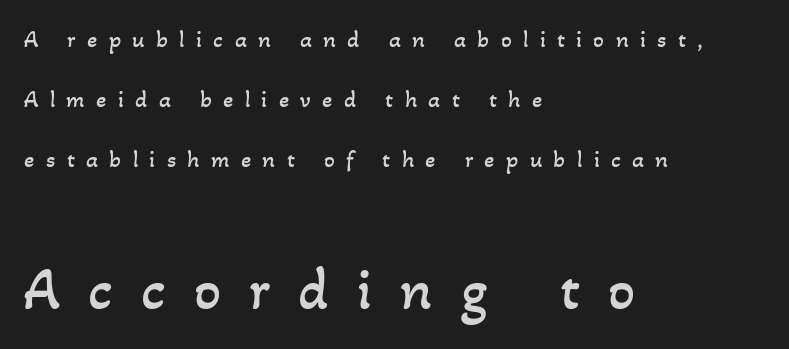
The image shows 60 px regular-weight type; set left-aligned, loose line spacing (2.5x), unusually wide letter spacing (+0.47 em), not underlined; the second (bottom) block is 2.5x larger; low stroke contrast and a small x-height.
